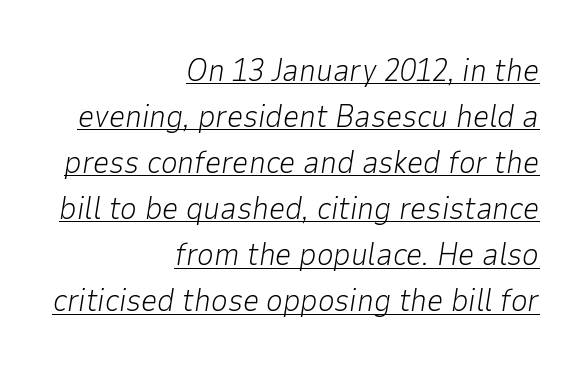
The rendering uses the underline text-decoration. Which margin do the lines hug? The right one — the left edge is uneven. Varying glyph widths throughout — classic text-font behaviour. These lines keep a tight, regular rhythm from letter to letter.
